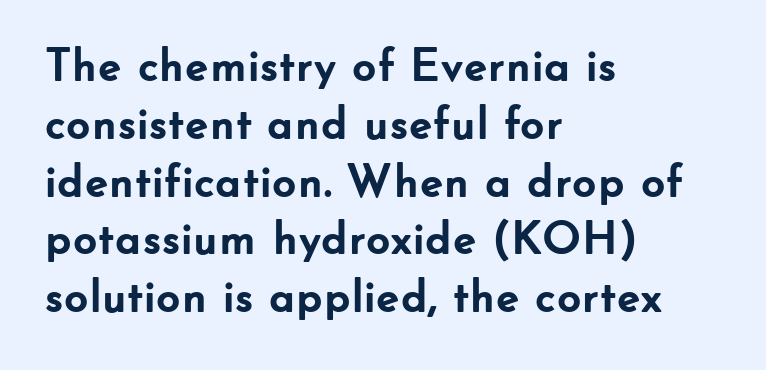
Q: Is the text bold? A: Yes.
Q: Is the text italic (slanted)? A: No, it is upright.
Q: Is the typeface a serif or a sans-serif typeface? A: Sans-serif.
Q: Is the text underlined? A: No.
Q: How is the paragraph aligned? A: Left-aligned.
Q: Is the spacing between letters normal or unusually wide? A: Normal.
Q: Width (condensed, normal, or wide)? A: Normal.
Q: Stroke contrast? A: Low.
Q: x-height? A: Small.
Q: Monospaced? A: No.
